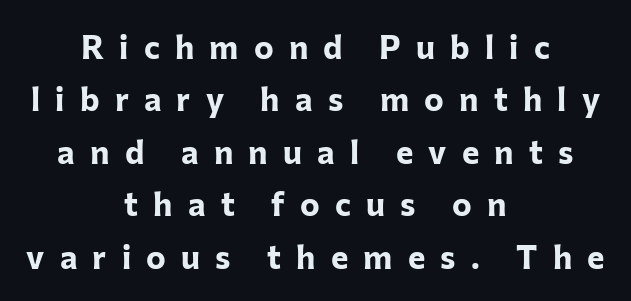
Anything drawn beneath the words? Only blank space. How are the letters spaced? Widely, with obvious added tracking. Layout note: lines centered. The strokes are fattened all the way to bold. The letters carry no serifs — their stems end cleanly without finishing strokes.
